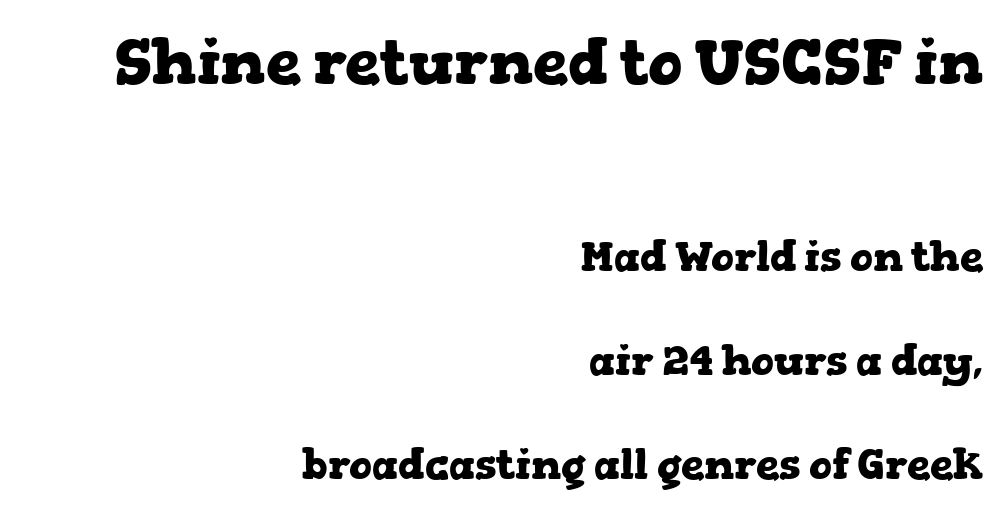
The image shows 63 px heavy, wide serif type, upright; set right-aligned, loose line spacing (2.48x), normal letter spacing, not underlined; the first (top) block is 1.5x larger; low stroke contrast and a medium x-height.
